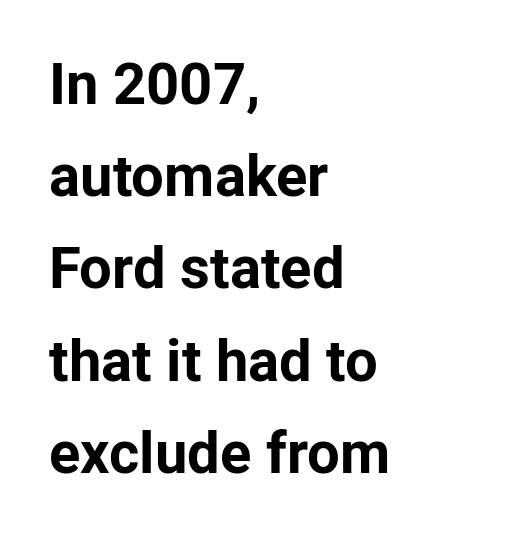
Is this a fixed-width face? No — the glyphs have proportional, varying widths. Short note: letters normally spaced. The passage shown is typeset with a sans-serif family. Designer's note — italics off, roman on. Reading down the block, your eye returns to a fixed left position each line. Type without underlining.
